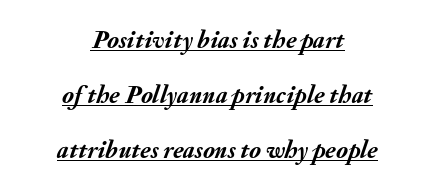
The passage shown has conventional tracking throughout. These words are printed bold, with thick strokes throughout. It's the slanting kind of type. Interline gaps are noticeably wide in this sample.
